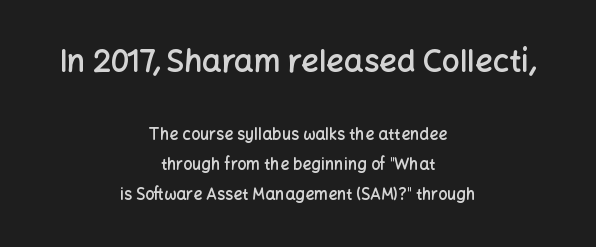
The image shows 31 px semibold sans-serif type, upright; set centered, loose line spacing (1.9x), normal letter spacing, not underlined; the first (top) block is 1.94x larger; low stroke contrast and a medium x-height.
